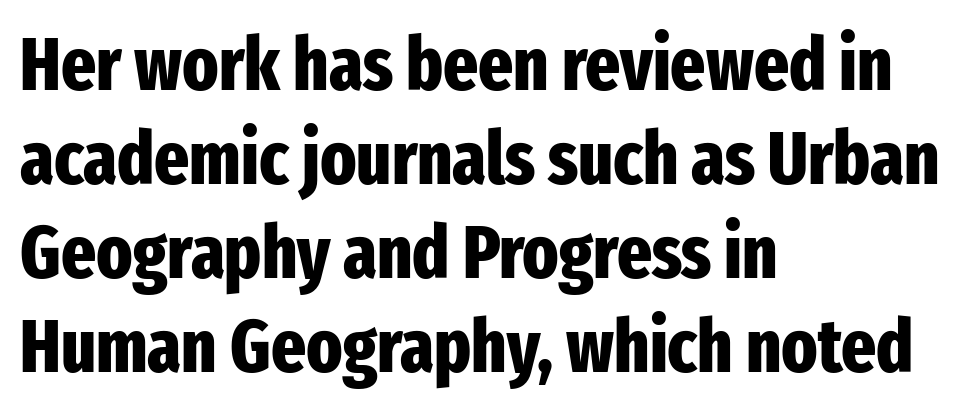
The image shows 74 px heavy, condensed sans-serif type, upright; set left-aligned, normal line spacing (1.27x), normal letter spacing, not underlined; low stroke contrast and a medium x-height.
